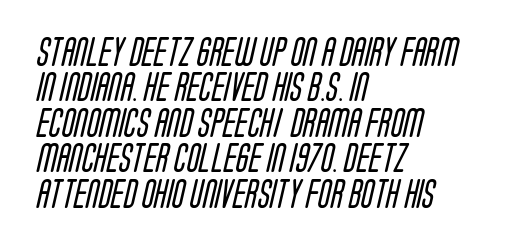
Compared with a centered layout, this one pins lines to the left instead. The words here are not underlined. Compared with typical body copy, the letter spacing here is the same. Note the varied advance widths — an 'i' is clearly narrower than an 'm'. No feet cap the strokes, marking this as sans-serif type.
